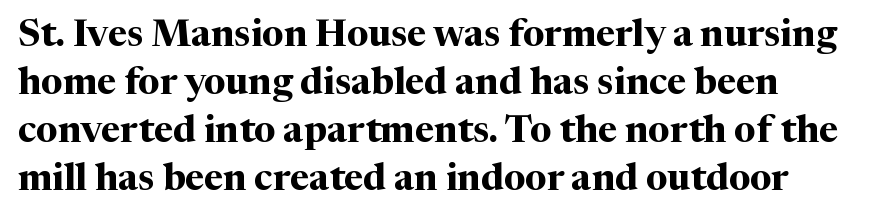
The compositor pushed each line to the left boundary. Bare-footed words on every line. Rows of type keep a routine distance in the vertical direction. Look at the bottom of the vertical strokes: they flare into serifs here.
